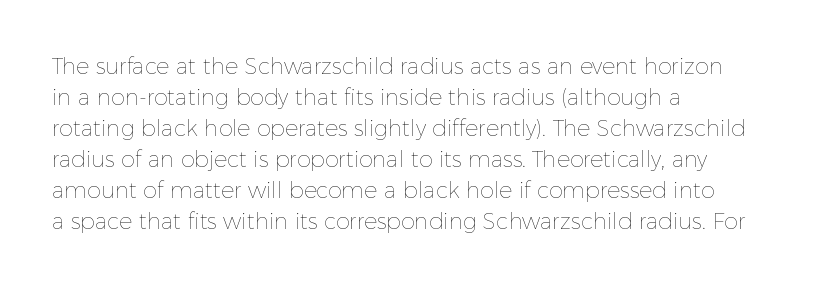
The words here are not underlined. Default kerning and tracking; the words read as compact shapes. The paragraph shown leans on its left margin. Posture: straight, roman, zero tilt. Vertical stems look standard width or narrower in stroke. Vertical spacing — default.
